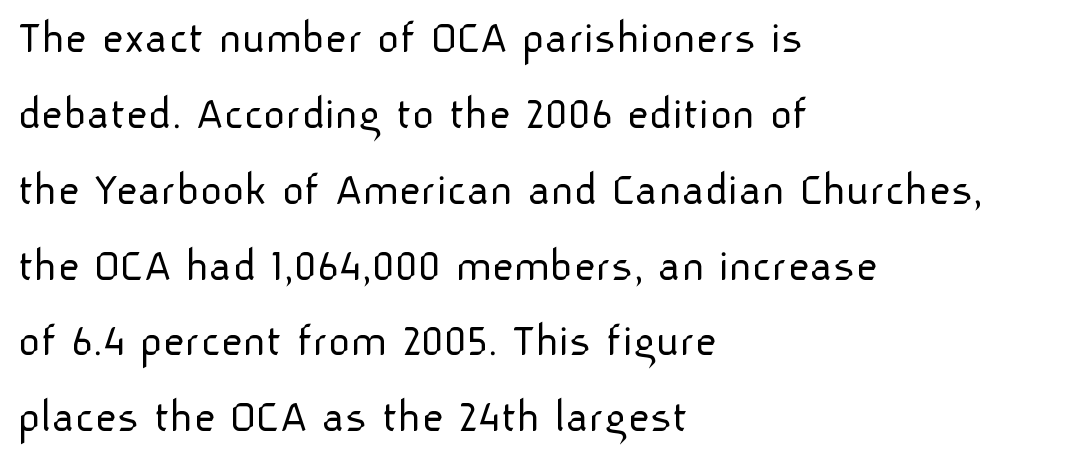
The image shows 48 px light sans-serif type, upright; set left-aligned, normal line spacing (1.58x), normal letter spacing, not underlined; low stroke contrast and a medium x-height.
